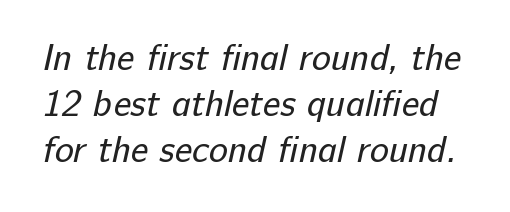
The letterforms sit shoulder to shoulder at normal distance. Each letter's strokes conclude bluntly, with no projecting serifs. Here the designer chose a conventional face with non-uniform glyph widths. Reading down the column, the eye jumps a familiar distance to each next line. The space directly below the letters is spotless. On a weight scale, this lands at 450 or below.
